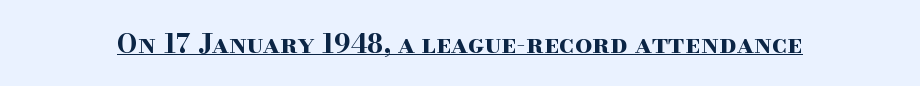
{"italic": "no", "bold": "yes", "underline": "yes", "letter_spacing": "normal", "letter_spacing_em": 0.0, "glyph_px": 27}
